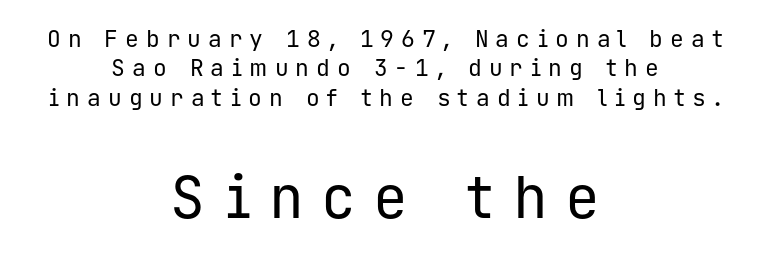
The image shows 58 px regular-weight sans-serif type, upright, monospaced; set centered, normal line spacing (1.28x), unusually wide letter spacing (+0.3 em), not underlined; the second (bottom) block is 2.52x larger; low stroke contrast and a medium x-height.
